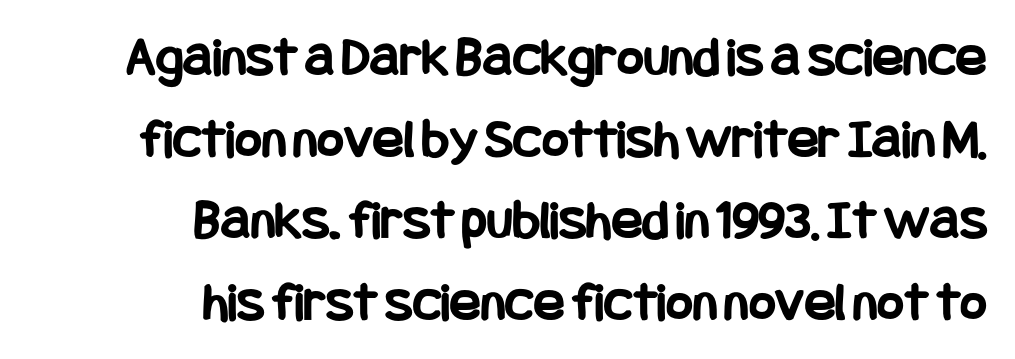
The image shows 57 px bold, condensed sans-serif type, upright; set right-aligned, normal line spacing (1.43x), normal letter spacing, not underlined; low stroke contrast and a large x-height.
